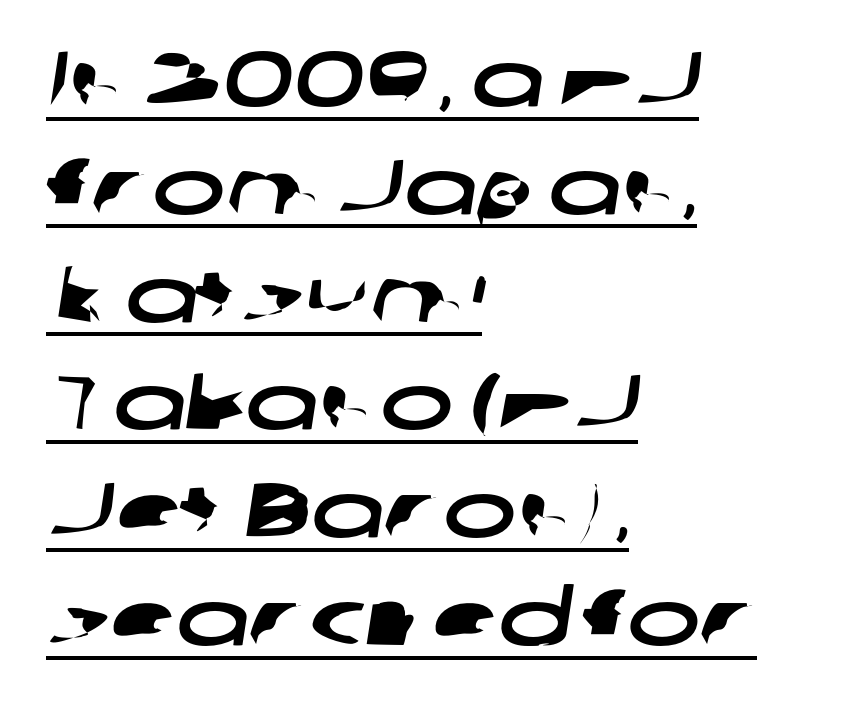
The image shows 77 px wide sans-serif type; set left-aligned, normal line spacing (1.4x), normal letter spacing, underlined; low stroke contrast and a medium x-height.
